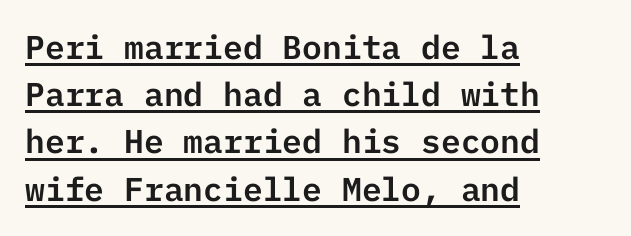
Look at the tracking — it's just the regular setting, nothing added. The paragraph has a hard left edge and a soft right edge. Italic? Not at all — the glyphs are vertical. Check where the strokes stop: nothing finishes them off — pure sans. Compared with undecorated copy, this sample adds a rule below the words.
